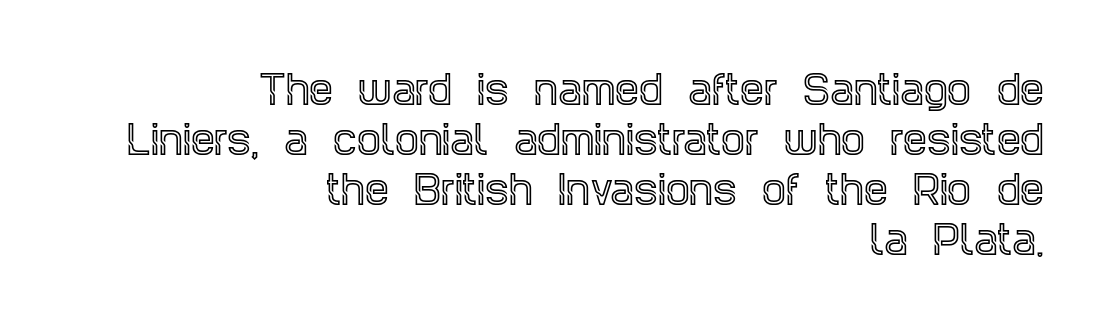
Leading: standard. Glance below the letters and you will spot only blank space. Little horizontal feet cap the strokes, marking this as serif type. The letterforms sit shoulder to shoulder at normal distance. Spacing verdict: proportional, widths tailored to each character.
